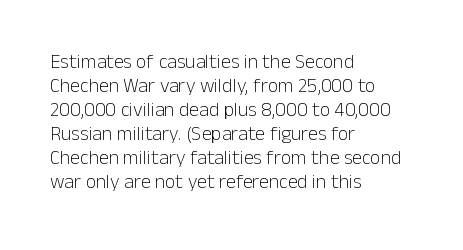
The image shows 20 px text type, upright; set left-aligned, line spacing 1.2x, normal letter spacing, not underlined.
